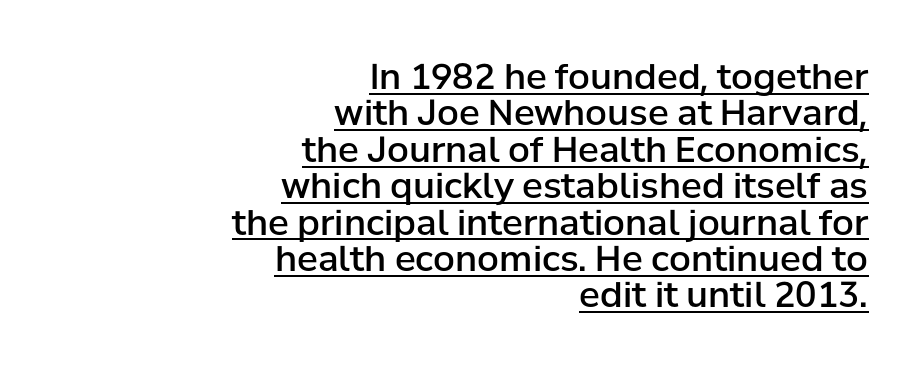
Q: Is the text bold? A: Semi-bold.
Q: Is the text italic (slanted)? A: No, it is upright.
Q: Is the typeface a serif or a sans-serif typeface? A: Sans-serif.
Q: Is the text underlined? A: Yes.
Q: How is the paragraph aligned? A: Right-aligned.
Q: Is the spacing between letters normal or unusually wide? A: Normal.
Q: Is the spacing between lines tight, normal or loose? A: Tight.
Q: Width (condensed, normal, or wide)? A: Normal.
Q: Stroke contrast? A: Low.
Q: x-height? A: Medium.
Q: Monospaced? A: No.
